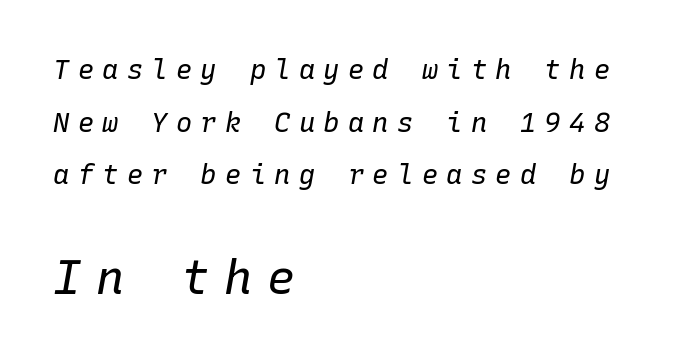
Is this a fixed-width face? Yes — each glyph sits in an identical cell. The glyphs are unaccompanied by any horizontal stroke below them. Loosely led — the rows are spread out. The font sits on the lighter half of the weight spectrum, regular included.
